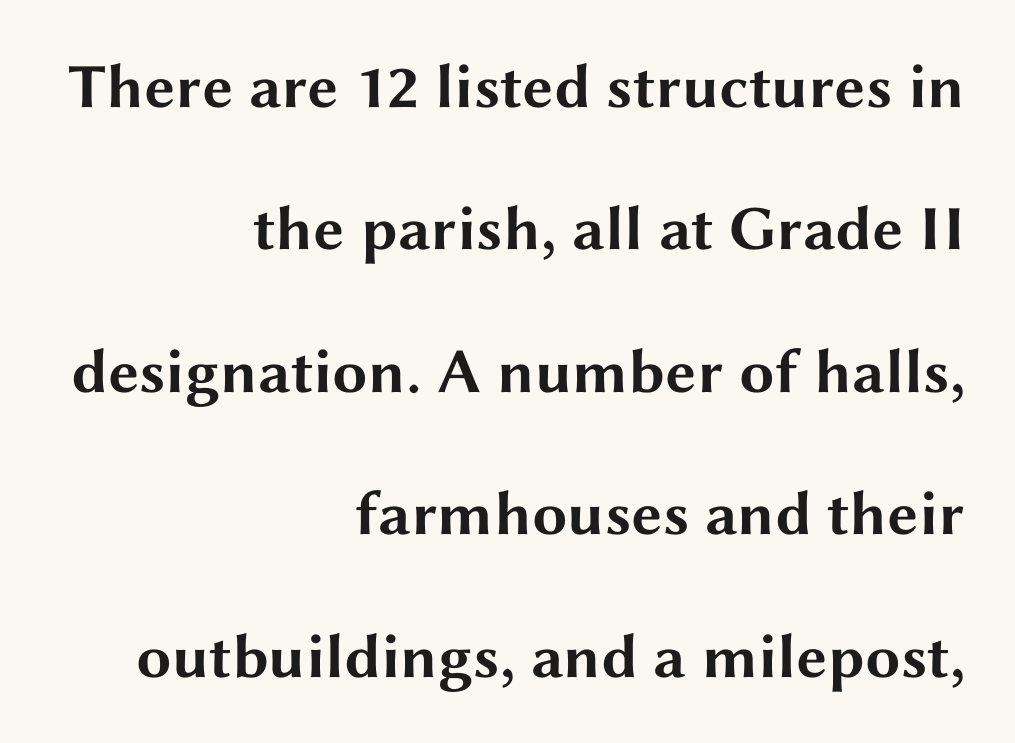
The typography opts for an upright posture over an oblique one. Chunky letters — that's bold for sure. Check where the strokes stop: nothing finishes them off — pure sans. Reading down the column, the eye jumps a long way to each next line.
